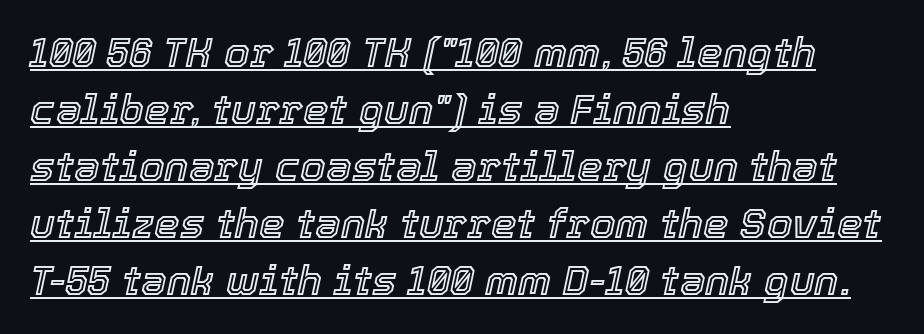
{"italic": "yes", "lean": "right", "slant_degrees": 12, "width": "normal", "x_height": "medium", "monospaced": "no", "underline": "yes", "align": "left", "line_spacing": "normal", "line_spacing_ratio": 1.39, "letter_spacing": "normal", "letter_spacing_em": 0.0, "glyph_px": 41}
